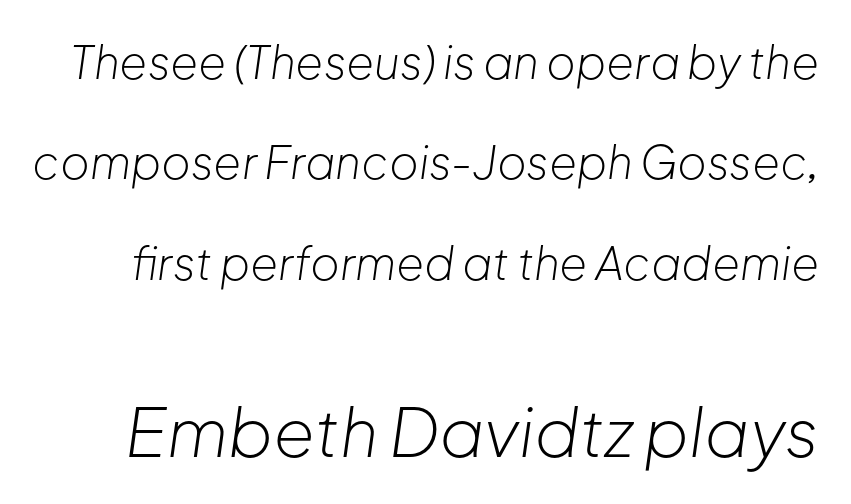
The image shows 67 px light type, italic (leaning right); set loose line spacing (2.23x), normal letter spacing, not underlined; the second (bottom) block is 1.49x larger; low stroke contrast and a medium x-height.
